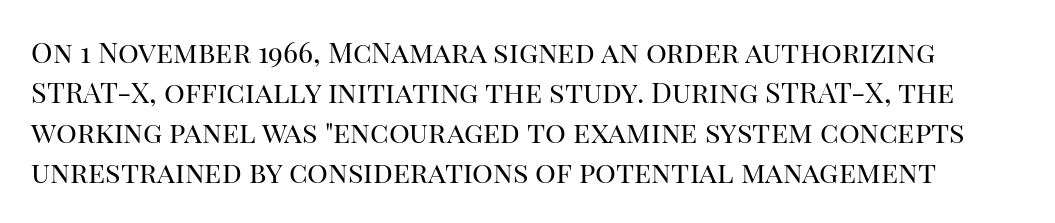
{"serif": "yes", "italic": "no", "bold": "no", "weight": "regular", "width": "normal", "stroke_contrast": "high", "x_height": "large", "monospaced": "no", "underline": "no", "line_spacing": "normal", "line_spacing_ratio": 1.38, "letter_spacing": "normal", "letter_spacing_em": 0.0, "glyph_px": 29}
